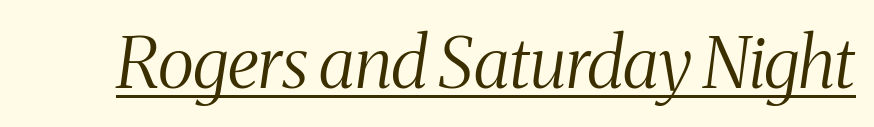
Q: Is the text bold? A: No.
Q: Is the text italic (slanted)? A: Yes, it leans right by about 8 degrees.
Q: Is the typeface a serif or a sans-serif typeface? A: Serif.
Q: Is the text underlined? A: Yes.
Q: Is the spacing between letters normal or unusually wide? A: Normal.
Q: Width (condensed, normal, or wide)? A: Condensed.
Q: Stroke contrast? A: Medium.
Q: x-height? A: Medium.
Q: Monospaced? A: No.
